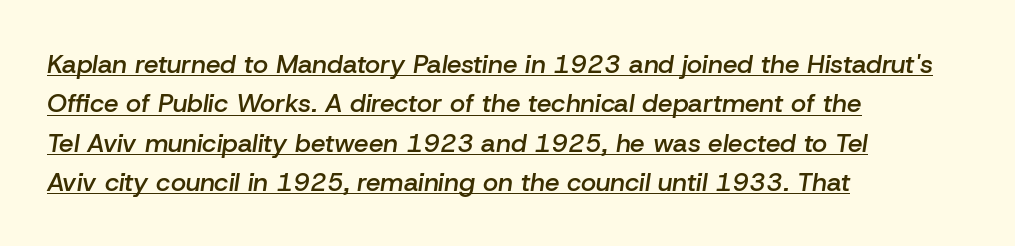
{"italic": "yes", "lean": "right", "slant_degrees": 8, "bold": "semi", "underline": "yes", "align": "left", "line_spacing": "normal", "line_spacing_ratio": 1.51, "letter_spacing": "normal", "letter_spacing_em": 0.0, "glyph_px": 26}
